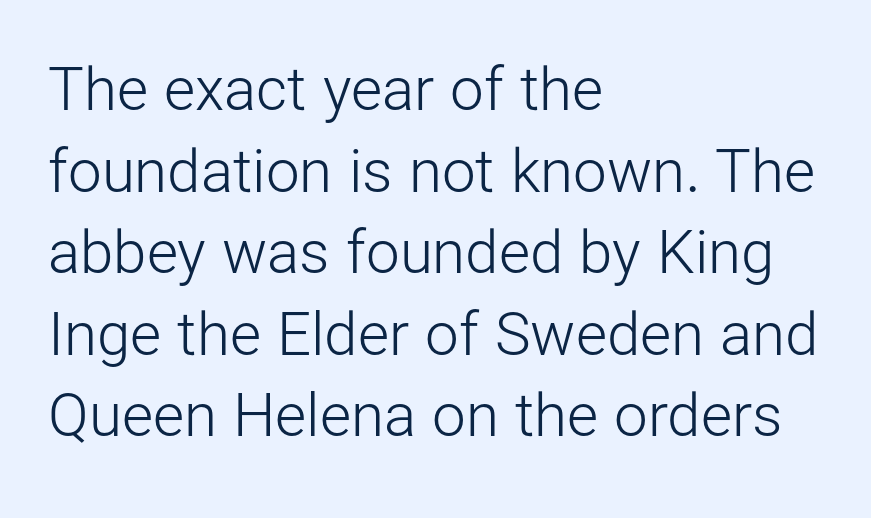
The image shows 60 px light sans-serif type, upright; set left-aligned, normal line spacing (1.36x), normal letter spacing, not underlined; low stroke contrast and a medium x-height.
